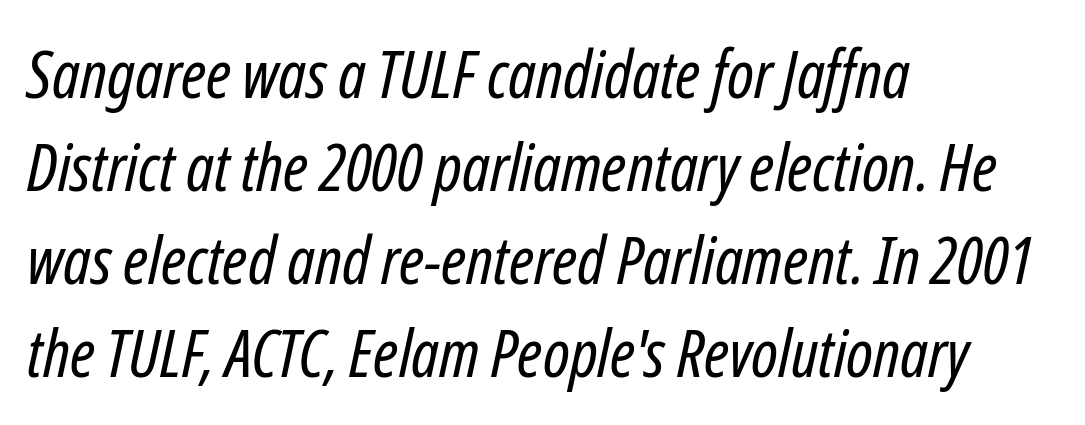
Leading matches the norm, producing a regular column. Heaviness? Minimal to ordinary, like unemphasized prose. The rendering anchors every line to the left-hand side. Varying glyph widths throughout — classic text-font behaviour. The foot of each line stays bare and open. This rendering leaves character spacing at its baseline value.
